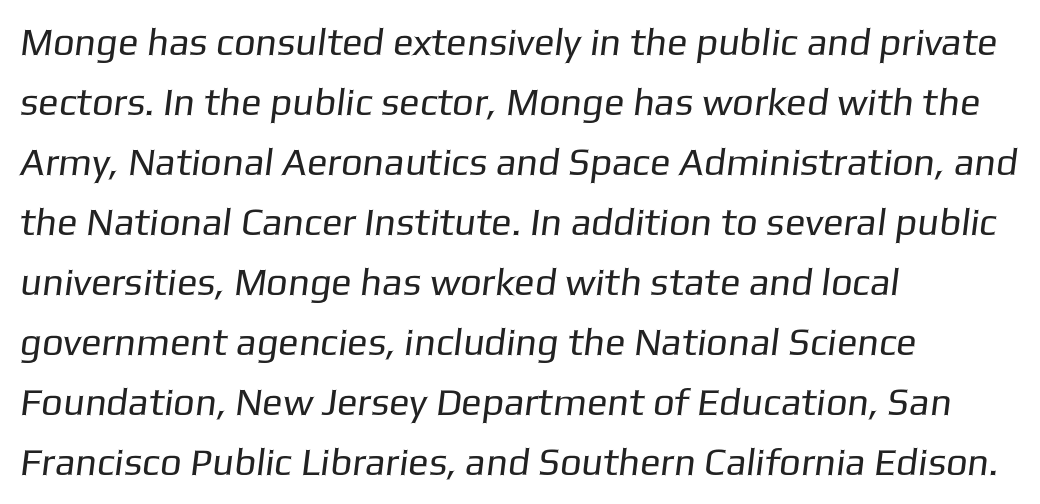
{"serif": "no", "bold": "no", "weight": "regular", "width": "normal", "stroke_contrast": "low", "x_height": "medium", "monospaced": "no", "underline": "no", "align": "left", "line_spacing": "normal", "line_spacing_ratio": 1.58, "letter_spacing": "normal", "letter_spacing_em": 0.0, "glyph_px": 38}
